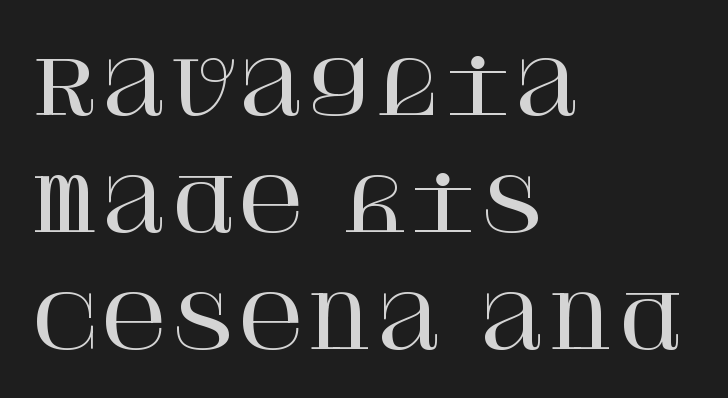
The image shows 74 px serif type, upright; set left-aligned, normal line spacing (1.58x), normal letter spacing, not underlined; high stroke contrast and a large x-height.
